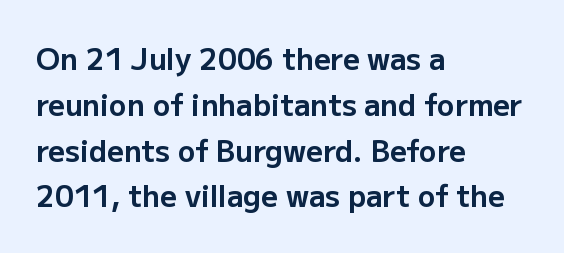
The image shows 29 px bold sans-serif type, upright; set left-aligned, normal line spacing (1.58x), normal letter spacing, not underlined; low stroke contrast and a medium x-height.
